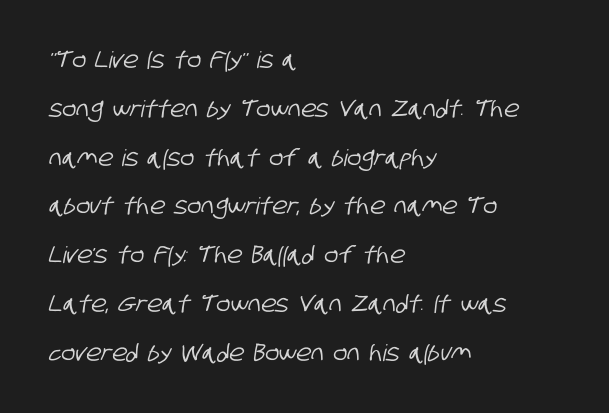
The image shows 23 px text type; set left-aligned, loose line spacing (2.12x), normal letter spacing, not underlined.
